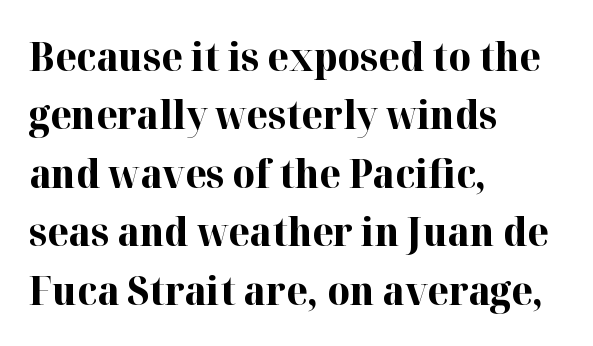
{"serif": "yes", "italic": "no", "bold": "yes", "weight": "bold", "width": "normal", "stroke_contrast": "high", "x_height": "medium", "monospaced": "no", "underline": "no", "align": "left", "line_spacing": "normal", "line_spacing_ratio": 1.5, "letter_spacing": "normal", "letter_spacing_em": 0.0, "glyph_px": 39}
